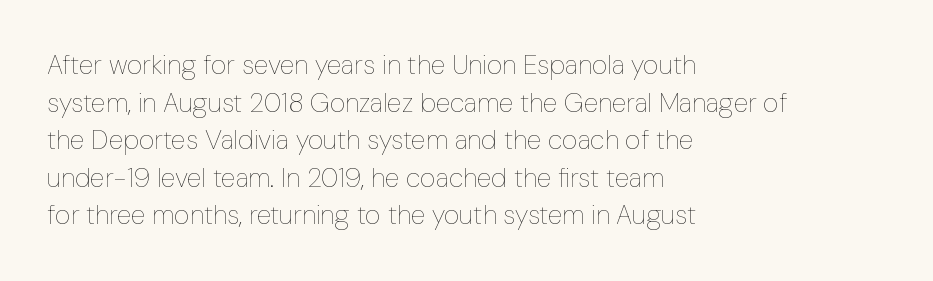
Q: Is the text bold? A: No.
Q: Is the text italic (slanted)? A: No, it is upright.
Q: Is the text underlined? A: No.
Q: How is the paragraph aligned? A: Left-aligned.
Q: Is the spacing between letters normal or unusually wide? A: Normal.
Q: Is the spacing between lines tight, normal or loose? A: Normal.
